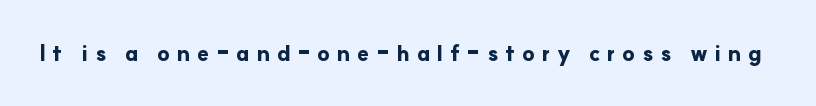
The sample has been set heavy, in full bold. Every stem runs plumb, perpendicular to the baseline. There is plenty of visible air inserted between adjacent glyphs. Decoration check: the copy has no underline.
